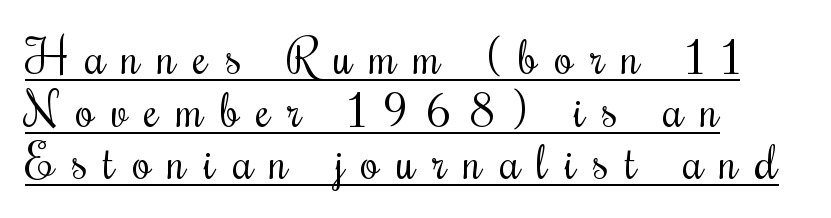
{"bold": "no", "weight": "regular", "width": "condensed", "stroke_contrast": "medium", "x_height": "small", "monospaced": "no", "underline": "yes", "align": "left", "line_spacing": "tight", "line_spacing_ratio": 1.12, "letter_spacing": "wide", "letter_spacing_em": 0.37, "glyph_px": 47}
